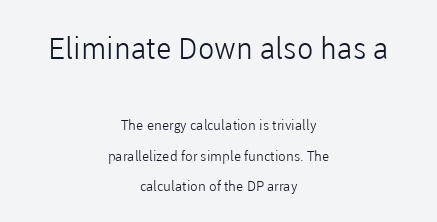
The image shows 30 px light sans-serif type, upright; set centered, loose line spacing (2.15x), normal letter spacing, not underlined; the first (top) block is 2.14x larger; low stroke contrast and a medium x-height.
